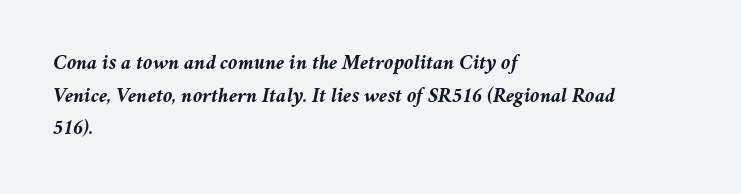
The image shows 21 px bold type, italic (leaning right); set left-aligned, normal line spacing (1.55x), normal letter spacing, not underlined.
